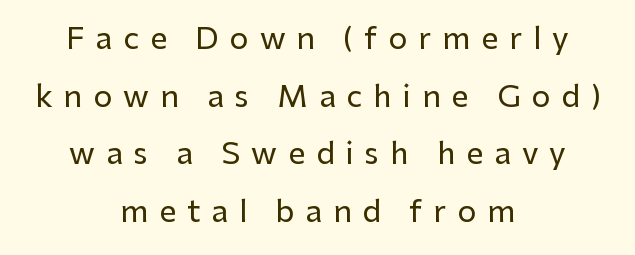
Q: Is the text italic (slanted)? A: No, it is upright.
Q: Is the typeface a serif or a sans-serif typeface? A: Sans-serif.
Q: Is the text underlined? A: No.
Q: How is the paragraph aligned? A: Centered.
Q: Is the spacing between letters normal or unusually wide? A: Unusually wide.
Q: Is the spacing between lines tight, normal or loose? A: Loose.
Q: Width (condensed, normal, or wide)? A: Normal.
Q: Stroke contrast? A: Low.
Q: x-height? A: Medium.
Q: Monospaced? A: No.
